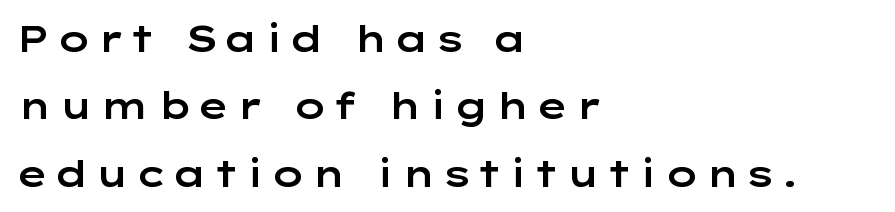
Does the type have serifs? No, each stem ends abruptly. Unlike italic type, these characters show no tilt at all. These lines are set flush left with a ragged right edge. Note the varied advance widths — an 'i' is clearly narrower than an 'm'. The baseline area is clear.
